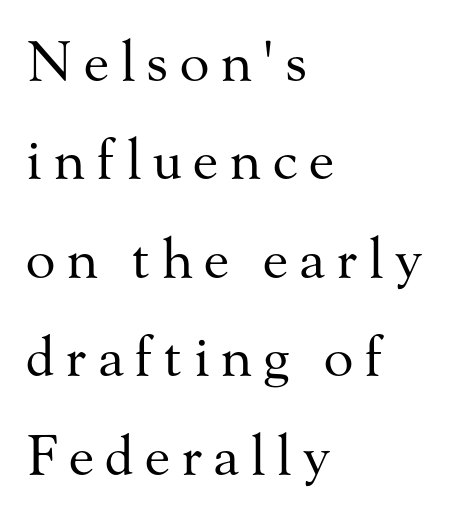
The image shows 55 px regular-weight serif type, upright; set left-aligned, line spacing 1.79x, unusually wide letter spacing (+0.2 em), not underlined; medium stroke contrast and a small x-height.
